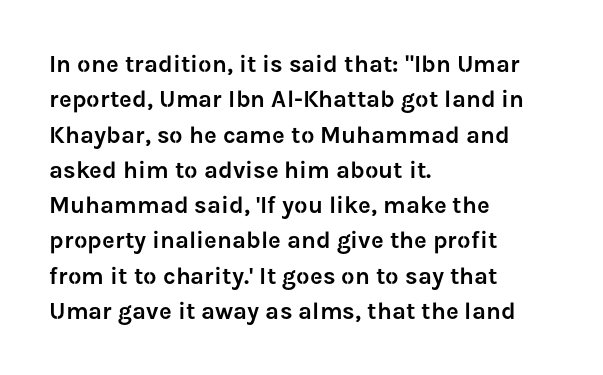
The passage shown stacks its lines at a standard gap. No extra tracking has been applied to these lines. Compared with a centered layout, this one pins lines to the left instead. The area under the type is left untouched. When letters stand straight like this, we call the style roman or upright.
